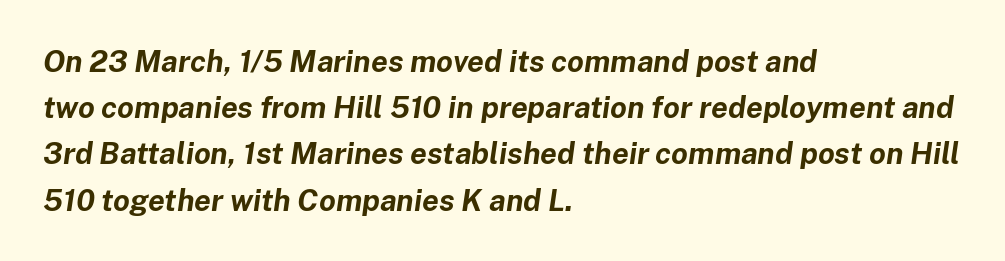
{"italic": "yes", "lean": "right", "slant_degrees": 8, "bold": "yes", "weight": "bold", "width": "normal", "stroke_contrast": "low", "x_height": "medium", "monospaced": "no", "underline": "no", "align": "left", "line_spacing": "normal", "line_spacing_ratio": 1.54, "letter_spacing": "normal", "letter_spacing_em": 0.0, "glyph_px": 30}
